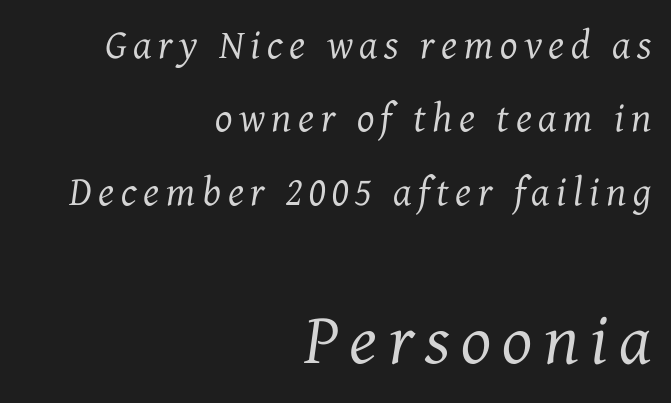
The image shows 71 px regular-weight serif type, italic (leaning right); set right-aligned, line spacing 1.79x, not underlined; the second (bottom) block is 1.73x larger; medium stroke contrast and a medium x-height.
